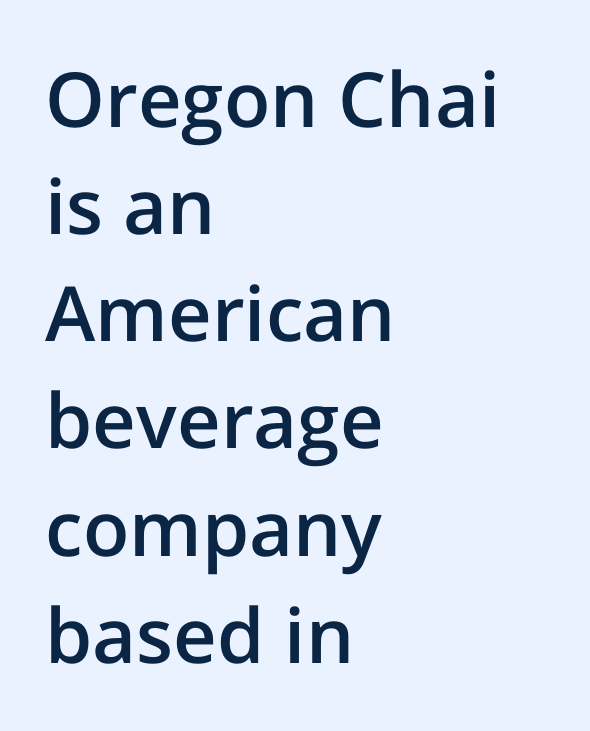
The letters carry no serifs — their stems end cleanly without finishing strokes. Compared with typical paragraphs, the rows here are spaced about the same. One-word summary of the alignment: left. The rendering uses natural spacing where letterforms have individual widths. Ordinary non-slanted type is in use.
